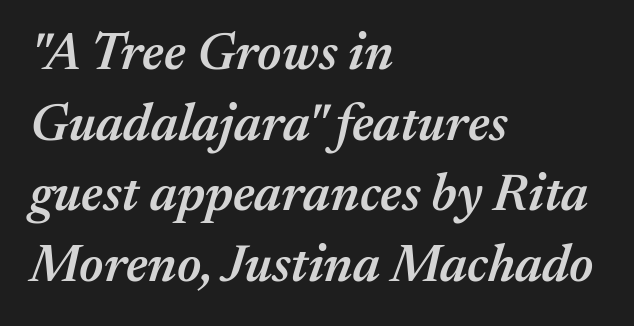
The image shows 52 px semibold type, italic (leaning right); set left-aligned, normal line spacing (1.36x), normal letter spacing, not underlined; medium stroke contrast and a medium x-height.
